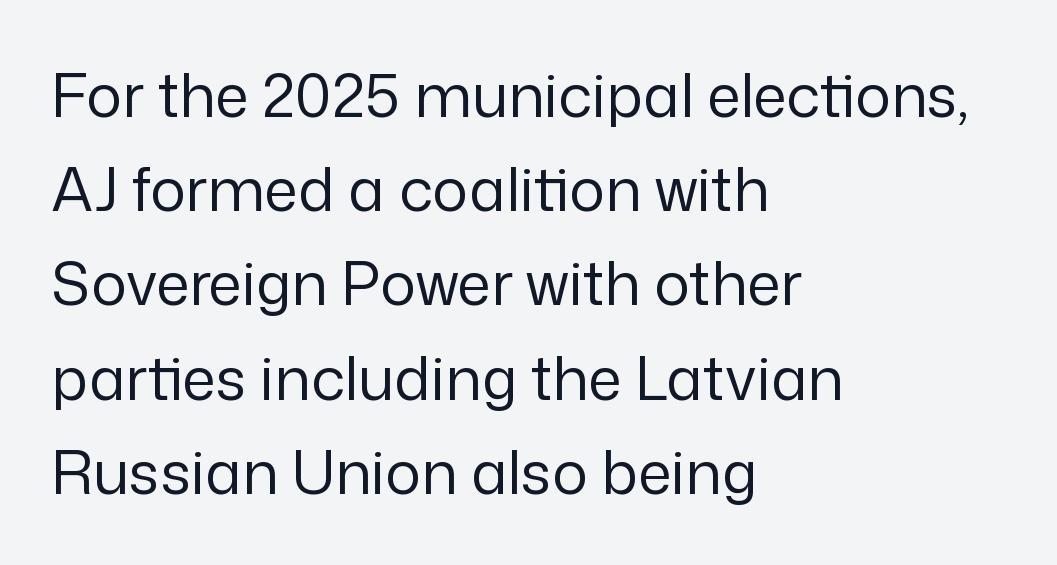
{"serif": "no", "italic": "no", "bold": "no", "weight": "regular", "width": "normal", "stroke_contrast": "low", "x_height": "medium", "monospaced": "no", "underline": "no", "align": "left", "line_spacing": "normal", "line_spacing_ratio": 1.57, "letter_spacing": "normal", "letter_spacing_em": 0.0, "glyph_px": 60}
